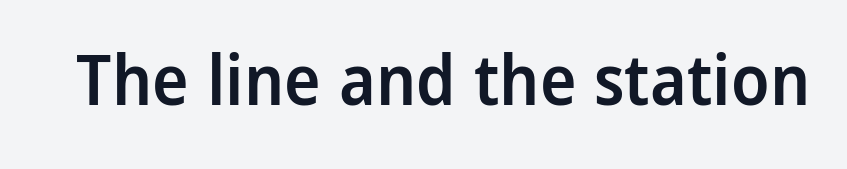
Q: Is the text bold? A: Semi-bold.
Q: Is the text italic (slanted)? A: No, it is upright.
Q: Is the typeface a serif or a sans-serif typeface? A: Sans-serif.
Q: Is the text underlined? A: No.
Q: Is the spacing between letters normal or unusually wide? A: Normal.
Q: Width (condensed, normal, or wide)? A: Condensed.
Q: Stroke contrast? A: Low.
Q: x-height? A: Large.
Q: Monospaced? A: No.
